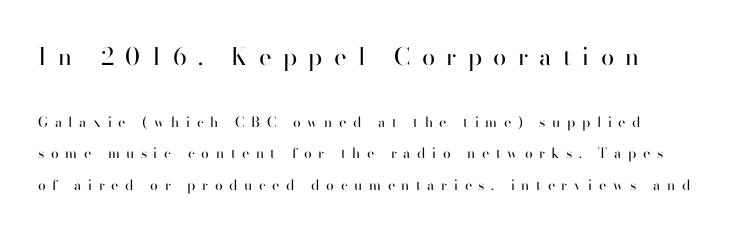
{"italic": "no", "bold": "no", "underline": "no", "align": "left", "line_spacing": "loose", "line_spacing_ratio": 2.24, "letter_spacing": "wide", "letter_spacing_em": 0.47, "larger_block": "first", "size_ratio": 1.71, "glyph_px": 24}
